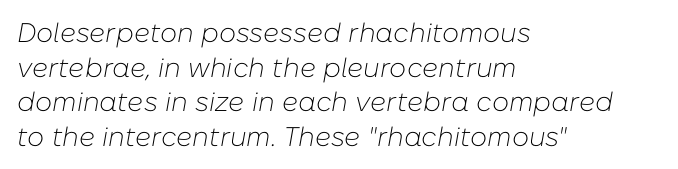
The rag falls on the right side of this text block. Compared with ordinary roman type, these characters are visibly tilted. Nobody drew a line under any word here. Letter spacing: default.
